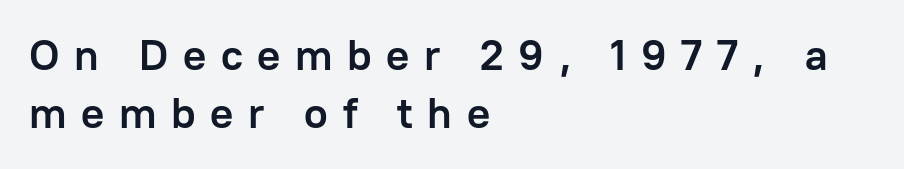
{"serif": "no", "italic": "no", "bold": "yes", "weight": "semibold", "width": "normal", "stroke_contrast": "low", "x_height": "medium", "monospaced": "no", "underline": "no", "align": "left", "line_spacing": "normal", "line_spacing_ratio": 1.35, "letter_spacing": "wide", "letter_spacing_em": 0.34, "glyph_px": 43}
